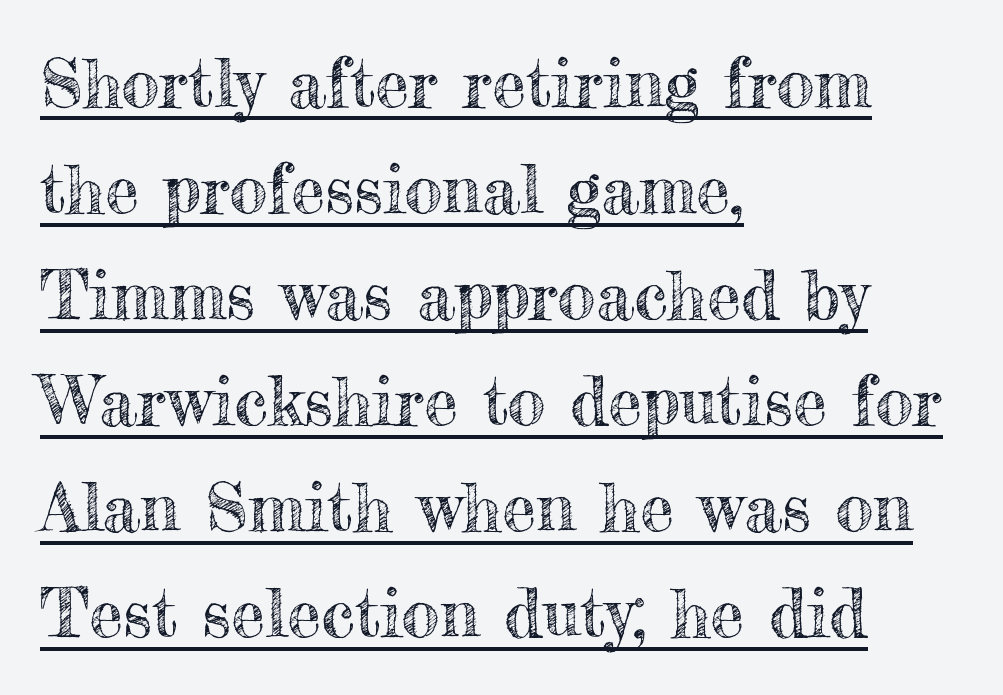
The rendering uses the underline text-decoration. Vertical spacing — default. Each letter keeps its own natural width here, so spacing adapts to shape. Caption: standard tracking, unaltered. Horizontal alignment here is leftward, the default for most running prose.
